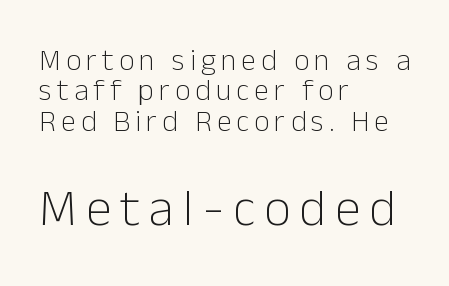
The image shows 52 px light sans-serif type, upright; set left-aligned, tight line spacing (1.01x), not underlined; the second (bottom) block is 1.73x larger; low stroke contrast and a medium x-height.
